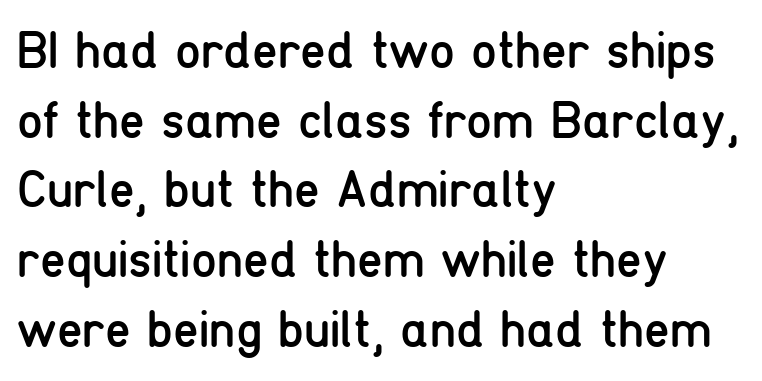
Check the space under the baseline: it is left empty. Look at the tracking — it's just the regular setting, nothing added. Every stem runs plumb, perpendicular to the baseline. Nope, no serifs anywhere on these letters. If you measured baseline to baseline, you'd find a middling distance.
